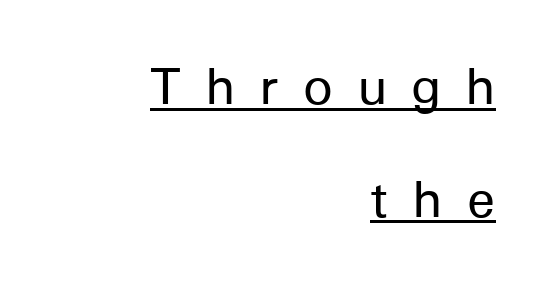
Posture: vertical. The rendering inserts visible extra space after every character. A typesetter would call this proportional, since set widths differ per character. Compared with typical paragraphs, the rows here are farther apart. Stroke terminals: plain, sans-serif.
